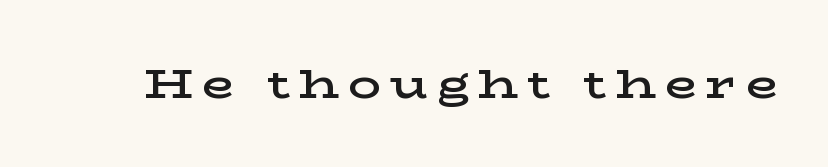
Is the letter spacing exaggerated? Yes — the characters are pushed far apart. Beneath every word, the page is bare. No italicization has been applied; the sample stays upright. Set as a demibold, roughly 600 on the weight scale. What kind of face is this? One with serifs. Varying glyph widths throughout — classic text-font behaviour.
